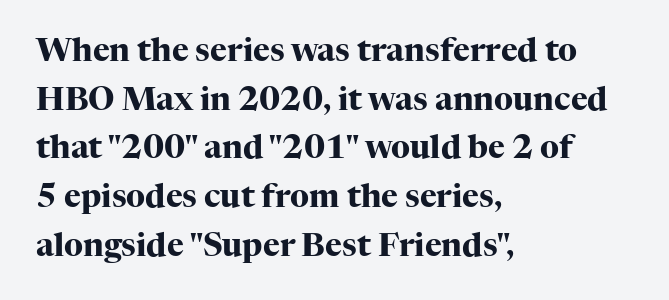
The passage shown is not underscored anywhere. A typesetter would call this zero additional tracking. The letters are bold, with thick, heavy strokes. Little horizontal feet cap the strokes, marking this as serif type. Alignment: flush left.
